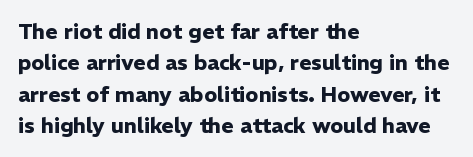
{"italic": "no", "bold": "yes", "underline": "no", "align": "left", "line_spacing": "normal", "line_spacing_ratio": 1.49, "letter_spacing": "normal", "letter_spacing_em": 0.0, "glyph_px": 21}
